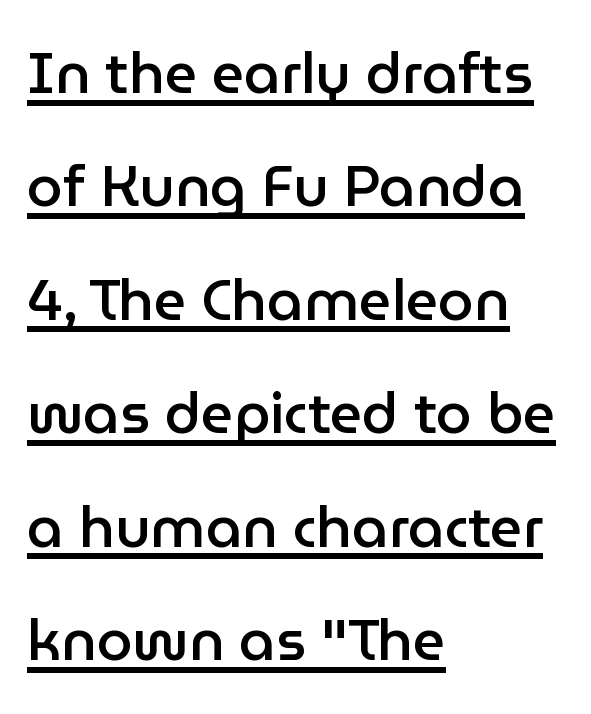
Stems and bowls a touch heavier than normal — semibold. Is there much room between lines? Yes — plenty of vertical air separates them. The typesetter chose a ragged-right arrangement here. The letterforms sit shoulder to shoulder at normal distance. This is sans-serif lettering, the kind often seen on screens and signage.
